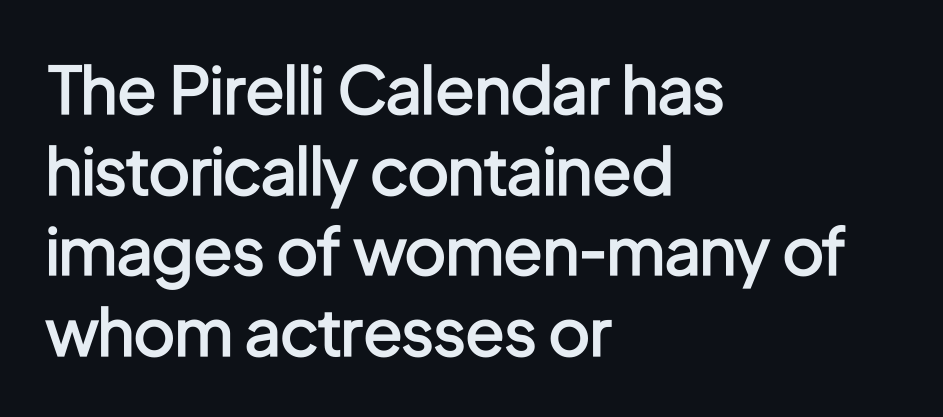
Q: Is the text bold? A: Semi-bold.
Q: Is the text italic (slanted)? A: No, it is upright.
Q: Is the typeface a serif or a sans-serif typeface? A: Sans-serif.
Q: Is the text underlined? A: No.
Q: How is the paragraph aligned? A: Left-aligned.
Q: Is the spacing between letters normal or unusually wide? A: Normal.
Q: Width (condensed, normal, or wide)? A: Condensed.
Q: Stroke contrast? A: Low.
Q: x-height? A: Medium.
Q: Monospaced? A: No.
